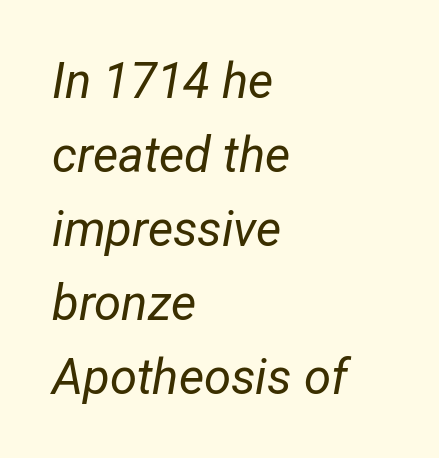
Q: Is the text bold? A: No.
Q: Is the text italic (slanted)? A: Yes, it leans right by about 12 degrees.
Q: Is the text underlined? A: No.
Q: How is the paragraph aligned? A: Left-aligned.
Q: Is the spacing between letters normal or unusually wide? A: Normal.
Q: Is the spacing between lines tight, normal or loose? A: Normal.
Q: Width (condensed, normal, or wide)? A: Condensed.
Q: Stroke contrast? A: Low.
Q: x-height? A: Medium.
Q: Monospaced? A: No.
